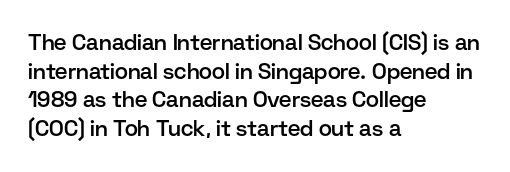
{"italic": "no", "bold": "semi", "underline": "no", "align": "left", "line_spacing": "normal", "line_spacing_ratio": 1.3, "letter_spacing": "normal", "letter_spacing_em": 0.0, "glyph_px": 22}
